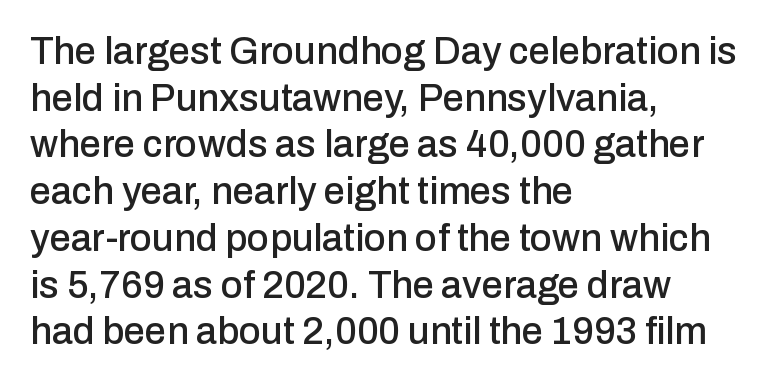
The face used here is proportionally spaced, like ordinary book or web type. These lines are set flush left with a ragged right edge. The typography opts for an upright posture over an oblique one. The line texture is even and compact thanks to regular tracking.
